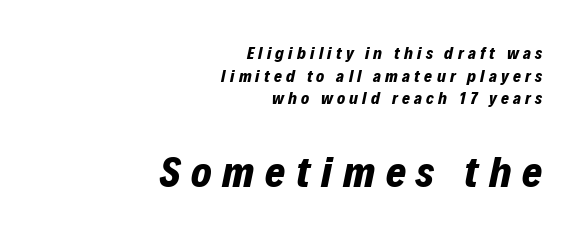
{"italic": "yes", "lean": "right", "slant_degrees": 12, "bold": "yes", "weight": "bold", "width": "normal", "stroke_contrast": "low", "x_height": "medium", "monospaced": "no", "underline": "no", "align": "right", "line_spacing": "normal", "line_spacing_ratio": 1.33, "letter_spacing": "wide", "letter_spacing_em": 0.25, "larger_block": "second", "size_ratio": 2.53, "glyph_px": 43}
